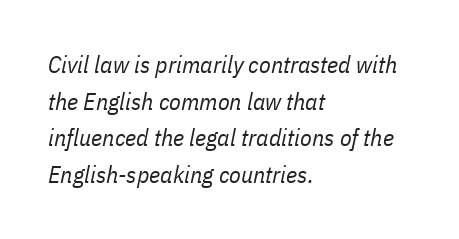
The image shows 24 px text type, italic (leaning right); set left-aligned, normal line spacing (1.53x), normal letter spacing, not underlined.
